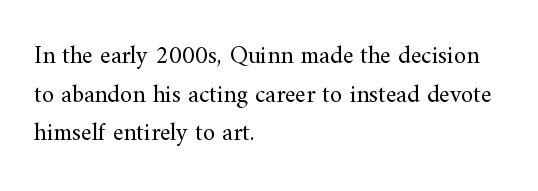
The image shows 25 px text type, upright; set left-aligned, normal line spacing (1.55x), normal letter spacing, not underlined.
